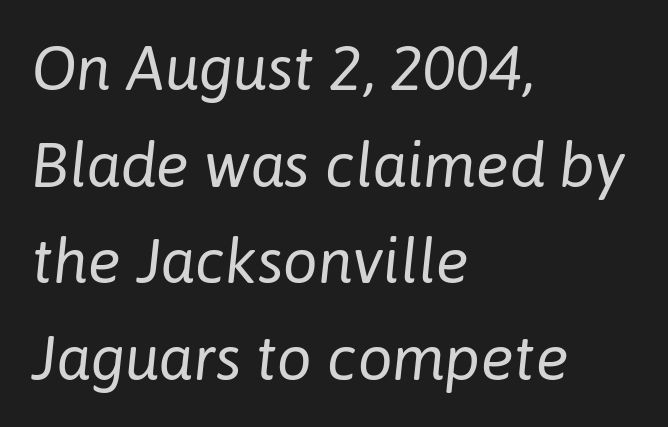
Q: Is the text bold? A: No.
Q: Is the text italic (slanted)? A: Yes, it leans right by about 6 degrees.
Q: Is the text underlined? A: No.
Q: How is the paragraph aligned? A: Left-aligned.
Q: Is the spacing between letters normal or unusually wide? A: Normal.
Q: Is the spacing between lines tight, normal or loose? A: Normal.
Q: Width (condensed, normal, or wide)? A: Normal.
Q: Stroke contrast? A: Low.
Q: x-height? A: Medium.
Q: Monospaced? A: No.
